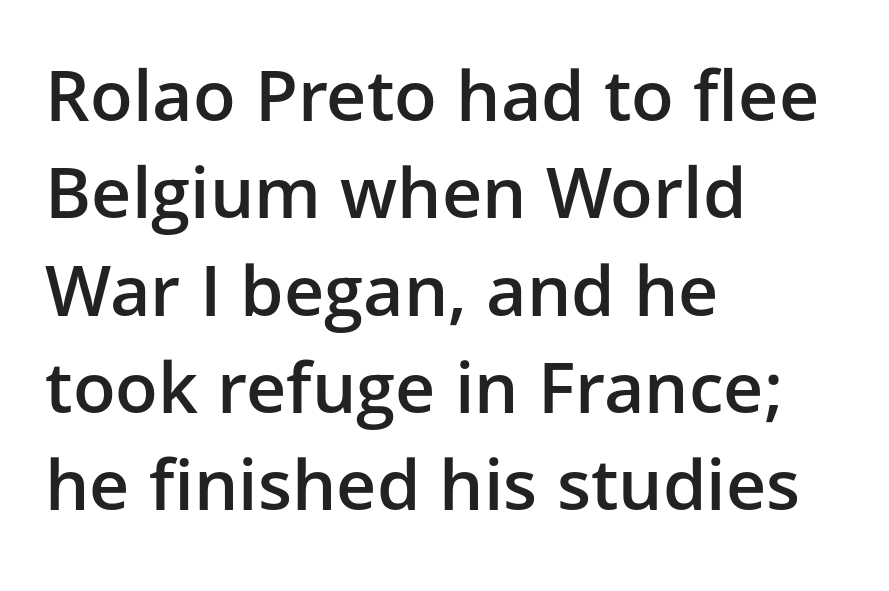
Q: Is the text bold? A: Semi-bold.
Q: Is the text italic (slanted)? A: No, it is upright.
Q: Is the typeface a serif or a sans-serif typeface? A: Sans-serif.
Q: Is the text underlined? A: No.
Q: How is the paragraph aligned? A: Left-aligned.
Q: Is the spacing between letters normal or unusually wide? A: Normal.
Q: Is the spacing between lines tight, normal or loose? A: Normal.
Q: Width (condensed, normal, or wide)? A: Normal.
Q: Stroke contrast? A: Low.
Q: x-height? A: Medium.
Q: Monospaced? A: No.
